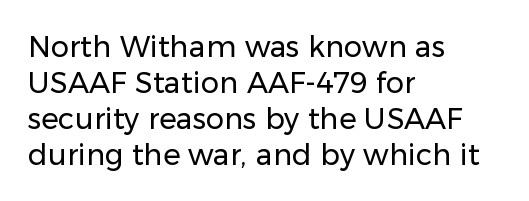
The image shows 29 px regular-weight sans-serif type, upright; set left-aligned, line spacing 1.24x, normal letter spacing, not underlined; low stroke contrast and a medium x-height.
